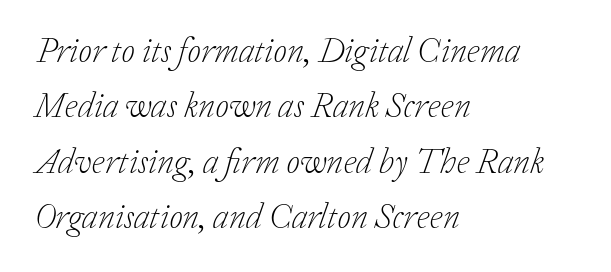
The image shows 35 px light serif type, italic (leaning right); set left-aligned, normal line spacing (1.58x), normal letter spacing, not underlined; low stroke contrast and a medium x-height.
